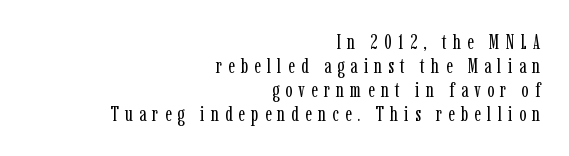
Plain, unruled lines of type. The rendering inserts visible extra space after every character. The passage shown is not bold in any degree. Whoever set this chose condensed vertical rhythm over breathing room.
